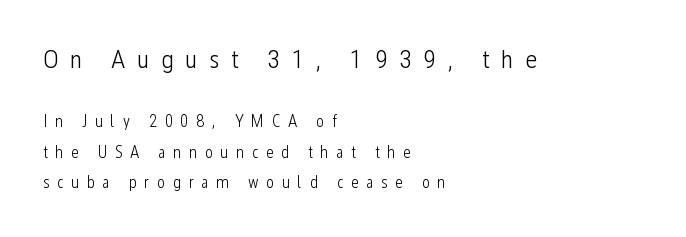
Q: Is the text bold? A: No.
Q: Is the text italic (slanted)? A: No, it is upright.
Q: Is the text underlined? A: No.
Q: How is the paragraph aligned? A: Left-aligned.
Q: Is the spacing between letters normal or unusually wide? A: Unusually wide.
Q: Which block of text is set in a larger size, the first (top) or the second (bottom)? A: The first (top) one.
